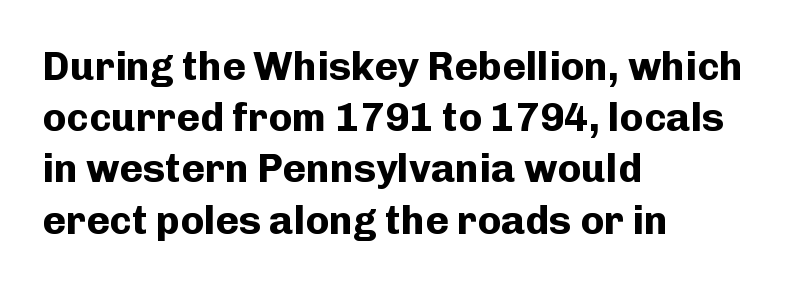
Q: Is the text bold? A: Yes.
Q: Is the text italic (slanted)? A: No, it is upright.
Q: Is the typeface a serif or a sans-serif typeface? A: Sans-serif.
Q: Is the text underlined? A: No.
Q: How is the paragraph aligned? A: Left-aligned.
Q: Is the spacing between letters normal or unusually wide? A: Normal.
Q: Is the spacing between lines tight, normal or loose? A: Normal.
Q: Width (condensed, normal, or wide)? A: Normal.
Q: Stroke contrast? A: Low.
Q: x-height? A: Medium.
Q: Monospaced? A: No.
